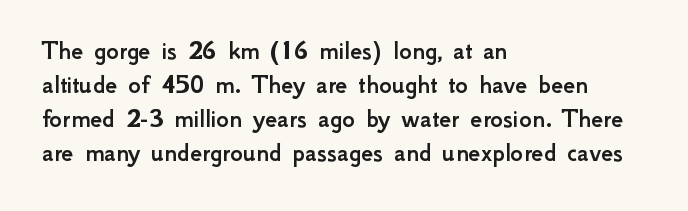
This sample uses plain, unmodified letter spacing. The setting favours the left margin, as ordinary paragraphs usually do. Does the lettering tilt? It doesn't — this is upright. Is there much room between lines? A standard amount, neither cramped nor airy.
